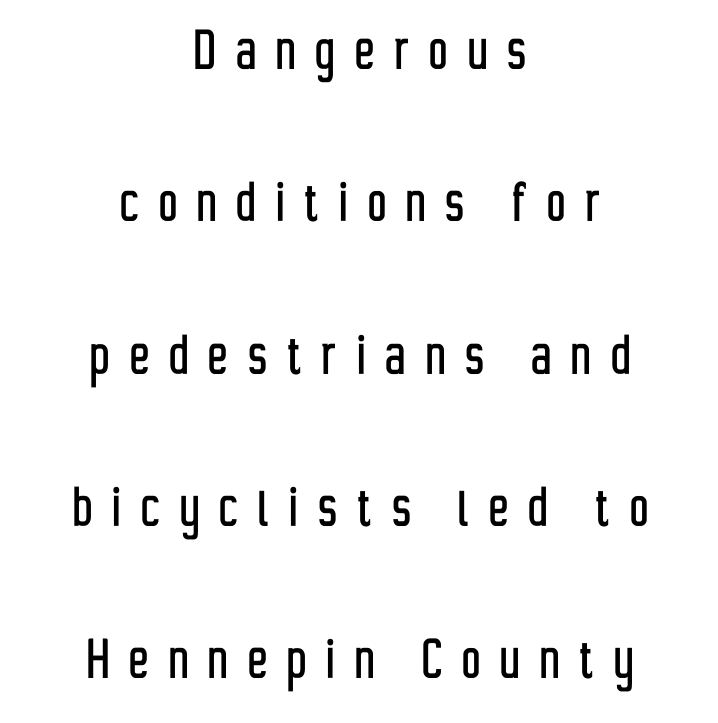
Compared with typical body copy, the letter spacing here is much looser. The line-height multiplier appears high, well above default. Unlike italic type, these characters show no tilt at all. Compared with a flush-left layout, this one balances lines on the center instead.
